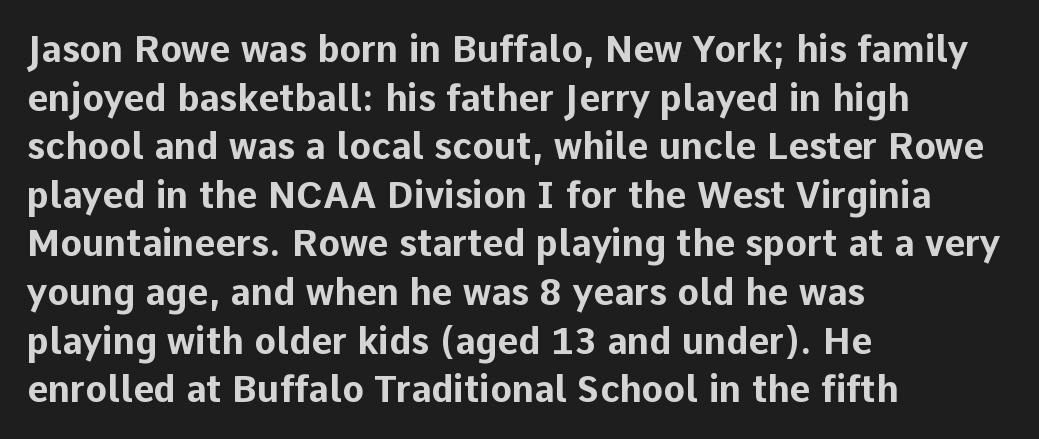
Q: Is the text bold? A: Yes.
Q: Is the text italic (slanted)? A: No, it is upright.
Q: Is the typeface a serif or a sans-serif typeface? A: Sans-serif.
Q: Is the text underlined? A: No.
Q: How is the paragraph aligned? A: Left-aligned.
Q: Is the spacing between letters normal or unusually wide? A: Normal.
Q: Is the spacing between lines tight, normal or loose? A: Normal.
Q: Width (condensed, normal, or wide)? A: Normal.
Q: Stroke contrast? A: Low.
Q: x-height? A: Medium.
Q: Monospaced? A: No.
